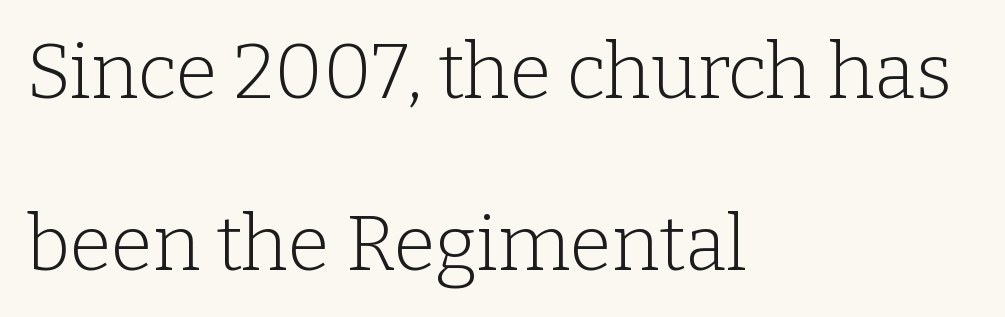
{"serif": "yes", "italic": "no", "bold": "no", "weight": "light", "width": "normal", "stroke_contrast": "low", "x_height": "medium", "monospaced": "no", "underline": "no", "align": "left", "line_spacing": "loose", "line_spacing_ratio": 2.26, "letter_spacing": "normal", "letter_spacing_em": 0.0, "glyph_px": 76}
